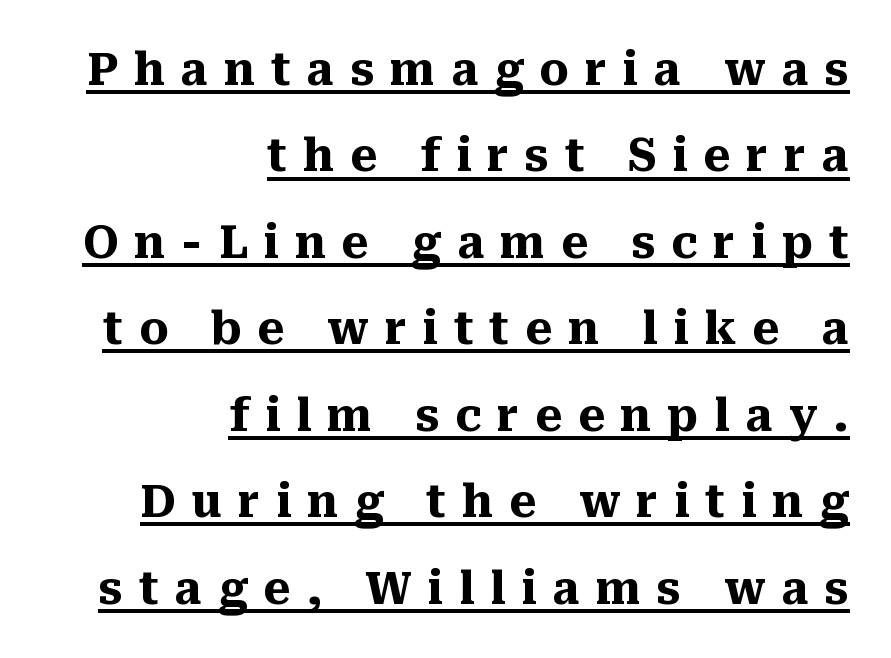
The horizontal fit of the characters is loose and conspicuously gappy. You'd pick this weight for a headline — it's a proper bold. Leftover space on each line is placed entirely before the opening word. Descenders here cross a horizontal rule under the line.
